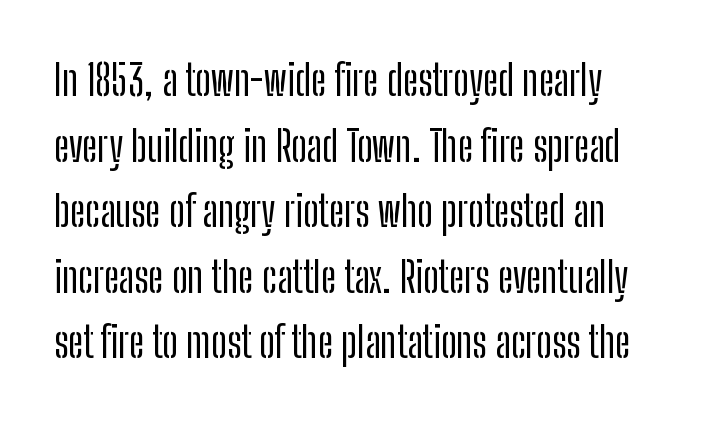
Is this a fixed-width face? No — the glyphs have proportional, varying widths. Letters rest on an invisible, unmarked baseline. In terms of leading, this rendering sits right in the middle. The tracking reads as untouched default to a designer's eye. Note: no serifs on the glyphs. The typography opts for an upright posture over an oblique one.
